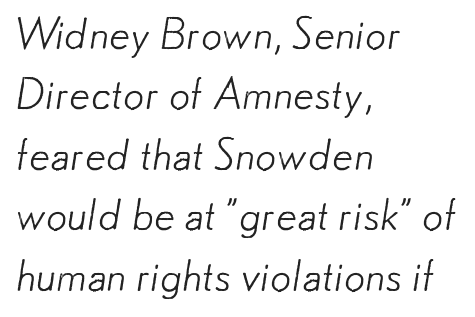
{"serif": "no", "bold": "no", "weight": "light", "width": "normal", "stroke_contrast": "low", "x_height": "small", "monospaced": "no", "underline": "no", "align": "left", "line_spacing": "normal", "line_spacing_ratio": 1.44, "letter_spacing": "normal", "letter_spacing_em": 0.0, "glyph_px": 42}
